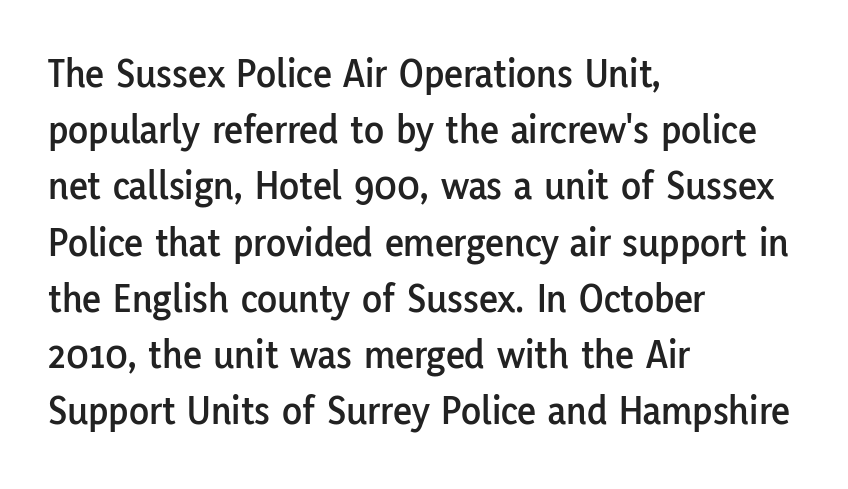
The image shows 41 px sans-serif type, upright; set left-aligned, normal line spacing (1.37x), normal letter spacing, not underlined; low stroke contrast and a medium x-height.
